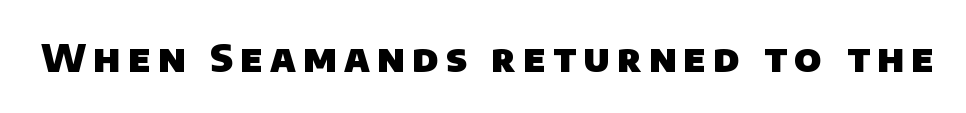
Q: Is the text bold? A: Yes.
Q: Is the typeface a serif or a sans-serif typeface? A: Sans-serif.
Q: Is the text underlined? A: No.
Q: Width (condensed, normal, or wide)? A: Normal.
Q: Stroke contrast? A: Low.
Q: x-height? A: Large.
Q: Monospaced? A: No.
